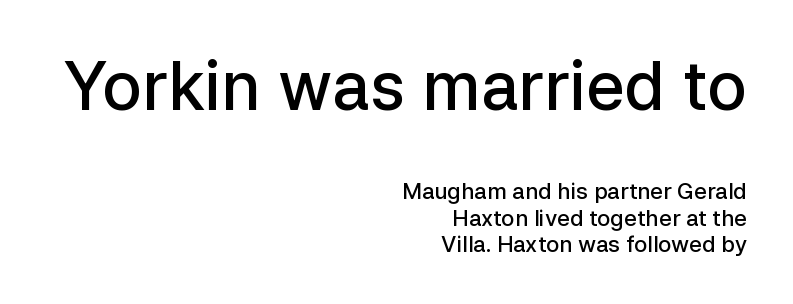
{"serif": "no", "italic": "no", "bold": "semi", "weight": "semibold", "width": "normal", "stroke_contrast": "low", "x_height": "medium", "monospaced": "no", "underline": "no", "align": "right", "line_spacing_ratio": 1.19, "letter_spacing": "normal", "letter_spacing_em": 0.0, "larger_block": "first", "size_ratio": 3.0, "glyph_px": 66}
